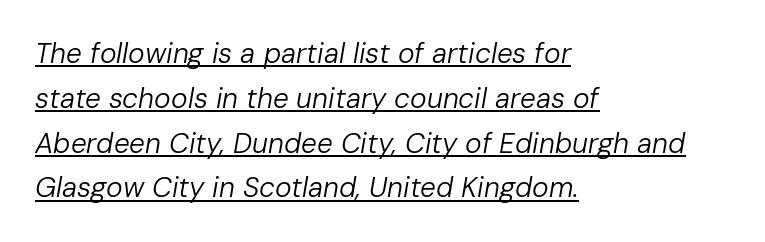
The image shows 28 px regular-weight type, italic (leaning right); set left-aligned, normal line spacing (1.6x), normal letter spacing, underlined; low stroke contrast and a medium x-height.
